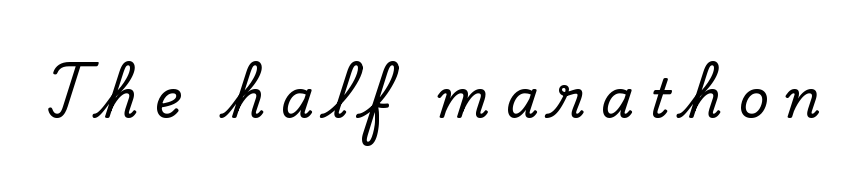
Q: Is the text italic (slanted)? A: Yes.
Q: Is the typeface a serif or a sans-serif typeface? A: Serif.
Q: Is the text underlined? A: No.
Q: Is the spacing between letters normal or unusually wide? A: Unusually wide.
Q: Width (condensed, normal, or wide)? A: Normal.
Q: Stroke contrast? A: Low.
Q: x-height? A: Small.
Q: Monospaced? A: No.
